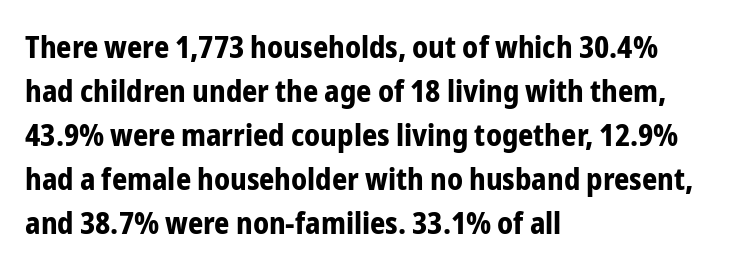
{"serif": "no", "italic": "no", "bold": "yes", "weight": "bold", "width": "condensed", "stroke_contrast": "low", "x_height": "medium", "monospaced": "no", "underline": "no", "align": "left", "line_spacing": "normal", "line_spacing_ratio": 1.47, "letter_spacing": "normal", "letter_spacing_em": 0.0, "glyph_px": 30}
